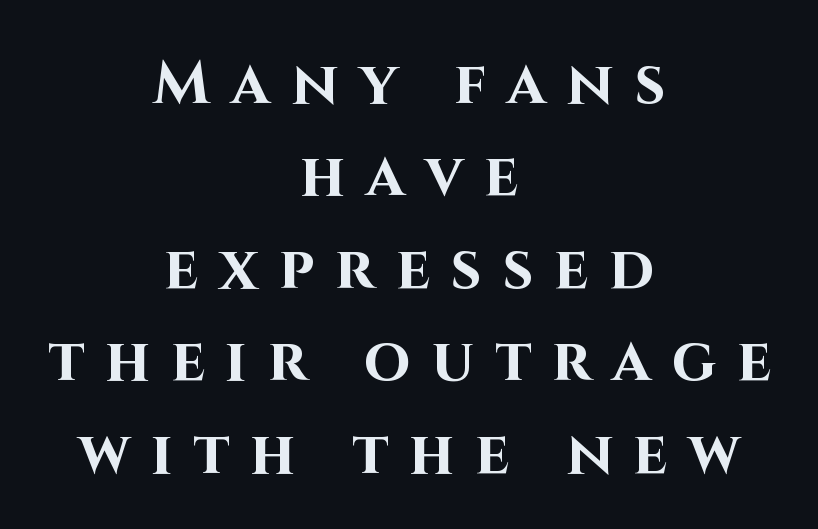
The image shows 60 px bold sans-serif type, upright; set centered, normal line spacing (1.54x), unusually wide letter spacing (+0.35 em), not underlined; high stroke contrast and a large x-height.
